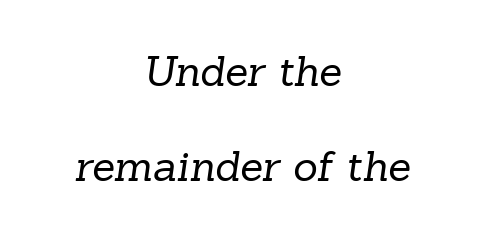
{"serif": "yes", "bold": "no", "weight": "regular", "width": "normal", "stroke_contrast": "low", "x_height": "medium", "monospaced": "no", "underline": "no", "align": "center", "line_spacing": "loose", "line_spacing_ratio": 2.27, "letter_spacing": "normal", "letter_spacing_em": 0.0, "glyph_px": 42}
